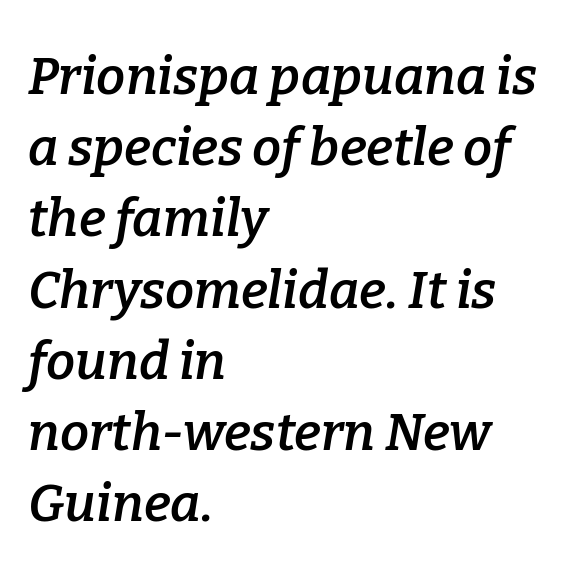
The image shows 52 px semibold serif type, italic (leaning right); set left-aligned, normal line spacing (1.37x), normal letter spacing, not underlined; low stroke contrast and a medium x-height.
